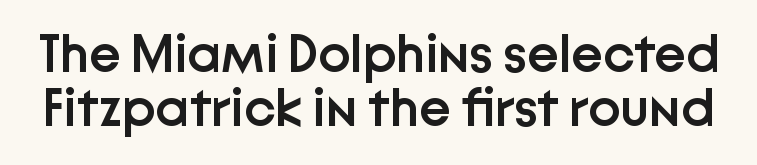
Q: Is the text bold? A: Semi-bold.
Q: Is the text italic (slanted)? A: No, it is upright.
Q: Is the typeface a serif or a sans-serif typeface? A: Sans-serif.
Q: Is the text underlined? A: No.
Q: Is the spacing between letters normal or unusually wide? A: Normal.
Q: Is the spacing between lines tight, normal or loose? A: Tight.
Q: Width (condensed, normal, or wide)? A: Normal.
Q: Stroke contrast? A: Low.
Q: x-height? A: Medium.
Q: Monospaced? A: No.
